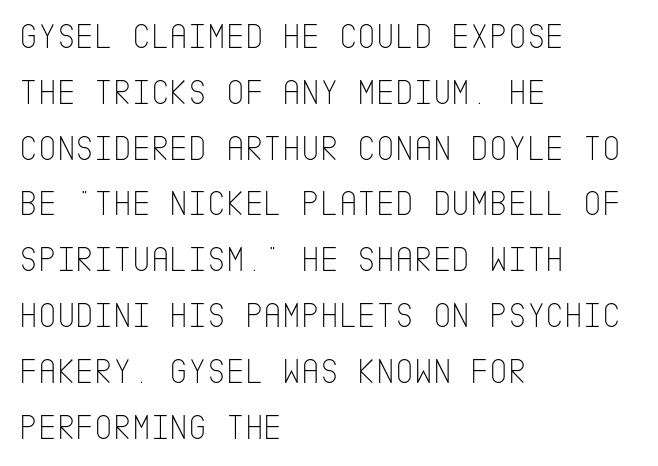
{"serif": "no", "italic": "no", "bold": "no", "weight": "thin", "width": "condensed", "stroke_contrast": "low", "x_height": "large", "underline": "no", "align": "left", "line_spacing": "normal", "line_spacing_ratio": 1.55, "letter_spacing": "normal", "letter_spacing_em": 0.0, "glyph_px": 36}
